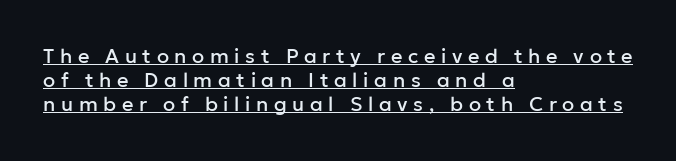
Q: Is the text italic (slanted)? A: No, it is upright.
Q: Is the text underlined? A: Yes.
Q: How is the paragraph aligned? A: Left-aligned.
Q: Is the spacing between letters normal or unusually wide? A: Unusually wide.
